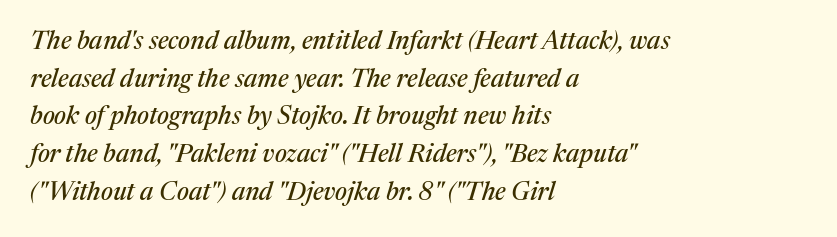
The image shows 25 px text type, italic (leaning right); set left-aligned, normal line spacing (1.51x), normal letter spacing, not underlined.
